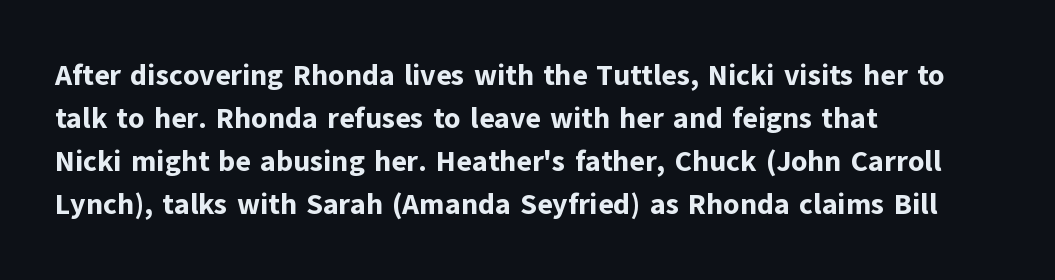
A sans-serif font was chosen for this passage. The tracking reads as untouched default to a designer's eye. A normal amount of white space separates one row of letters from the next. Heavy, bold letterforms. A typesetter would call this proportional, since set widths differ per character. Does the lettering tilt? It doesn't — this is upright.
